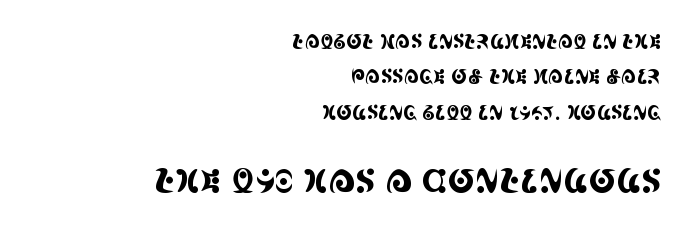
The image shows 33 px condensed serif type, upright; set right-aligned, line spacing 1.86x, normal letter spacing, not underlined; the second (bottom) block is 1.74x larger; a large x-height.
